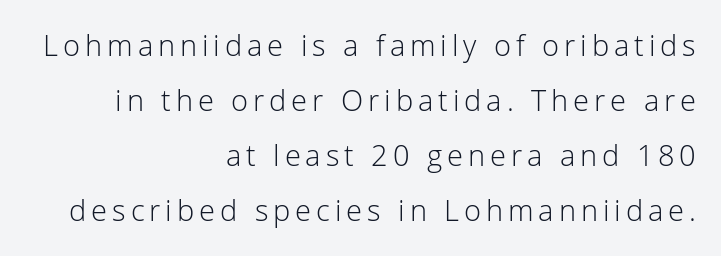
Just letters on the line, the space beneath them empty. Is this a sans? Yes — the strokes have no serifs. Horizontal bands of white between lines are thick stripes. Tall strokes in this sample are plumb rather than angled. You could not count columns in this text — the font is proportionally spaced.
